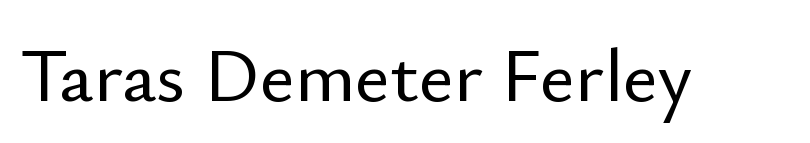
Q: Is the text italic (slanted)? A: No, it is upright.
Q: Is the typeface a serif or a sans-serif typeface? A: Sans-serif.
Q: Is the text underlined? A: No.
Q: Is the spacing between letters normal or unusually wide? A: Normal.
Q: Width (condensed, normal, or wide)? A: Normal.
Q: Stroke contrast? A: Low.
Q: x-height? A: Small.
Q: Monospaced? A: No.
